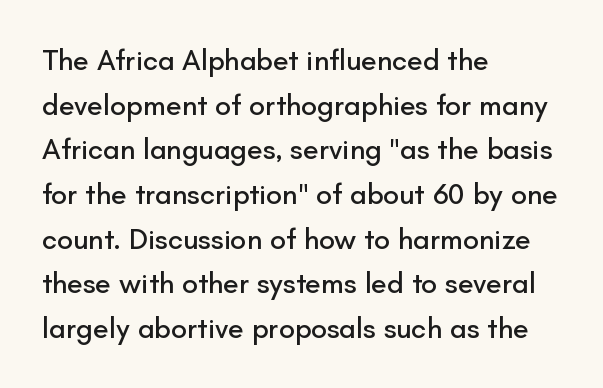
A roman cut, with each character standing at attention. A typesetter would call this proportional, since set widths differ per character. Is there much room between lines? A standard amount, neither cramped nor airy. Nope, no serifs anywhere on these letters. Letter spacing: default.
